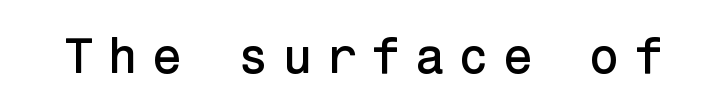
{"serif": "no", "italic": "no", "width": "normal", "stroke_contrast": "low", "x_height": "medium", "underline": "no", "letter_spacing": "wide", "letter_spacing_em": 0.26, "glyph_px": 50}
